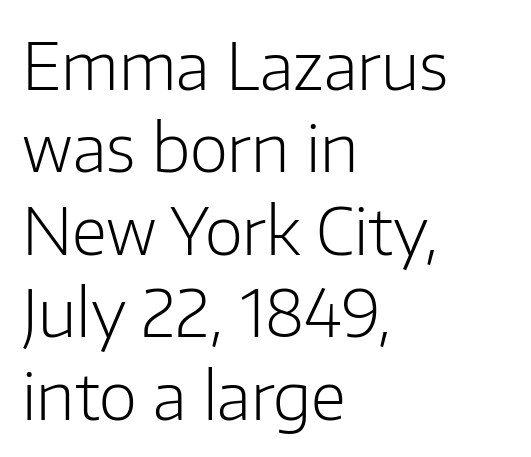
The image shows 66 px light sans-serif type, upright; set left-aligned, normal line spacing (1.25x), normal letter spacing, not underlined; low stroke contrast and a medium x-height.
